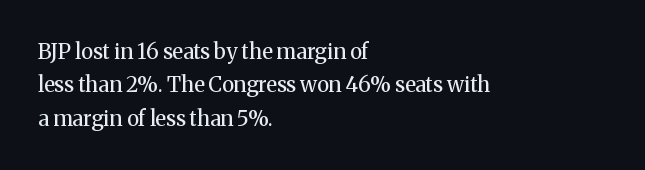
How would I describe the line gaps? Plain and ordinary. Weight: in the light-to-regular range. The type is set solid horizontally, with unmodified tracking. The lines are quadded left.
